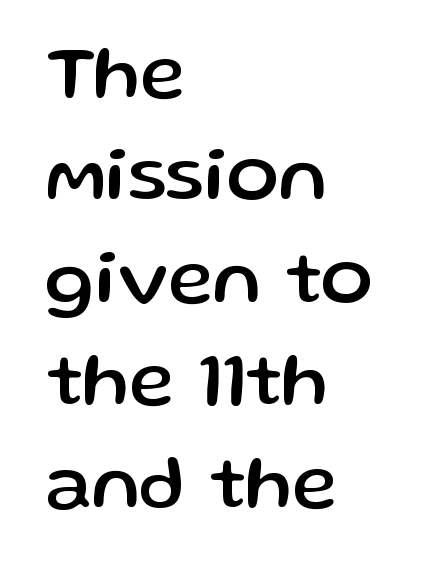
This rendering features lettering with no underline. Is there any slant? The stems are plumb. These lines are rendered in a variable-pitch font. The compositor pushed each line to the left boundary. This sample uses a sans-serif face.
